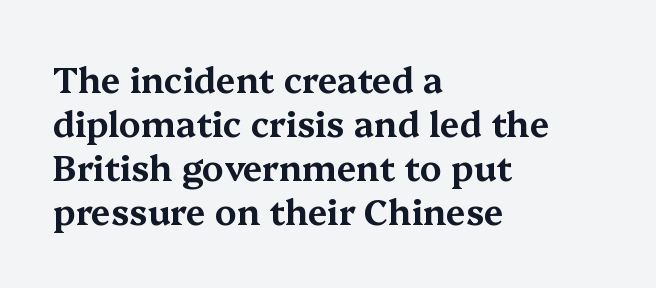
Q: Is the text italic (slanted)? A: No, it is upright.
Q: Is the typeface a serif or a sans-serif typeface? A: Serif.
Q: Is the text underlined? A: No.
Q: How is the paragraph aligned? A: Left-aligned.
Q: Is the spacing between letters normal or unusually wide? A: Normal.
Q: Is the spacing between lines tight, normal or loose? A: Normal.
Q: Width (condensed, normal, or wide)? A: Wide.
Q: Stroke contrast? A: Medium.
Q: x-height? A: Medium.
Q: Monospaced? A: No.
